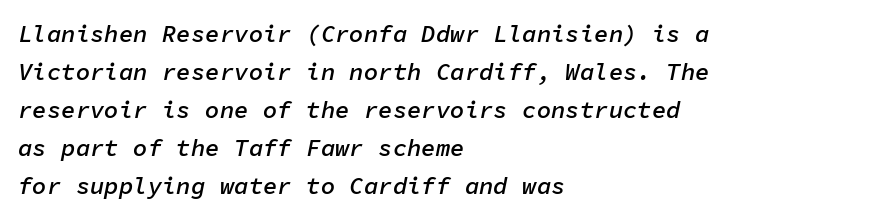
{"italic": "yes", "lean": "right", "slant_degrees": 11, "bold": "semi", "underline": "no", "align": "left", "line_spacing": "normal", "line_spacing_ratio": 1.58, "letter_spacing": "normal", "letter_spacing_em": 0.0, "glyph_px": 24}
